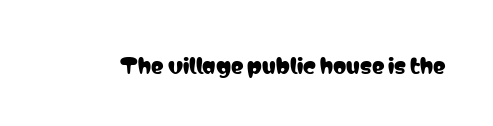
{"italic": "no", "underline": "no", "letter_spacing": "normal", "letter_spacing_em": 0.0, "glyph_px": 21}
